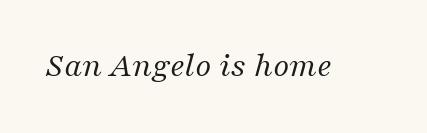
{"serif": "yes", "italic": "yes", "lean": "right", "slant_degrees": 16, "bold": "no", "weight": "regular", "width": "normal", "stroke_contrast": "medium", "x_height": "medium", "monospaced": "no", "underline": "no", "letter_spacing": "normal", "letter_spacing_em": 0.0, "glyph_px": 35}
